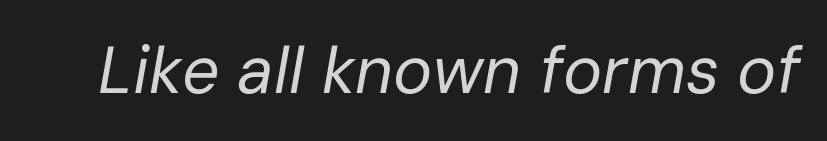
The image shows 66 px regular-weight type, italic (leaning right); set normal letter spacing, not underlined; low stroke contrast and a medium x-height.
